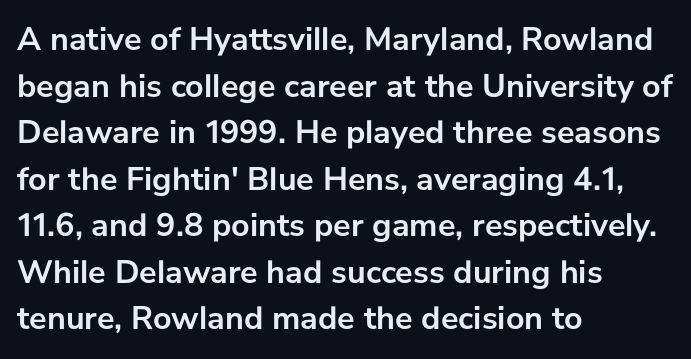
Q: Is the text bold? A: Yes.
Q: Is the text italic (slanted)? A: No, it is upright.
Q: Is the typeface a serif or a sans-serif typeface? A: Sans-serif.
Q: Is the text underlined? A: No.
Q: How is the paragraph aligned? A: Left-aligned.
Q: Is the spacing between letters normal or unusually wide? A: Normal.
Q: Is the spacing between lines tight, normal or loose? A: Normal.
Q: Width (condensed, normal, or wide)? A: Normal.
Q: Stroke contrast? A: Low.
Q: x-height? A: Medium.
Q: Monospaced? A: No.
